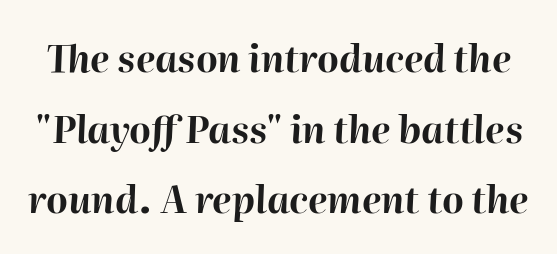
The image shows 37 px bold type, italic (leaning right); set loose line spacing (1.91x), normal letter spacing, not underlined; high stroke contrast and a medium x-height.
